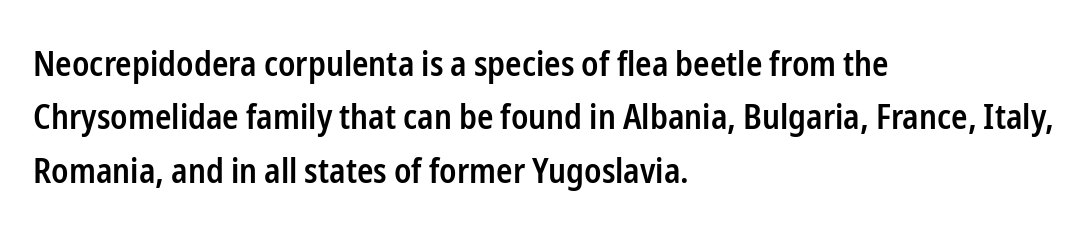
{"serif": "no", "italic": "no", "bold": "semi", "weight": "semibold", "width": "condensed", "stroke_contrast": "low", "x_height": "medium", "monospaced": "no", "underline": "no", "align": "left", "line_spacing": "normal", "line_spacing_ratio": 1.57, "letter_spacing": "normal", "letter_spacing_em": 0.0, "glyph_px": 34}
